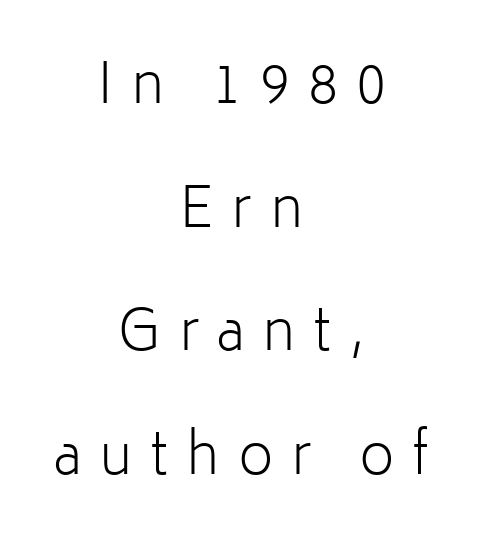
The image shows 55 px light sans-serif type, upright; set centered, loose line spacing (2.25x), unusually wide letter spacing (+0.32 em), not underlined; low stroke contrast and a medium x-height.
